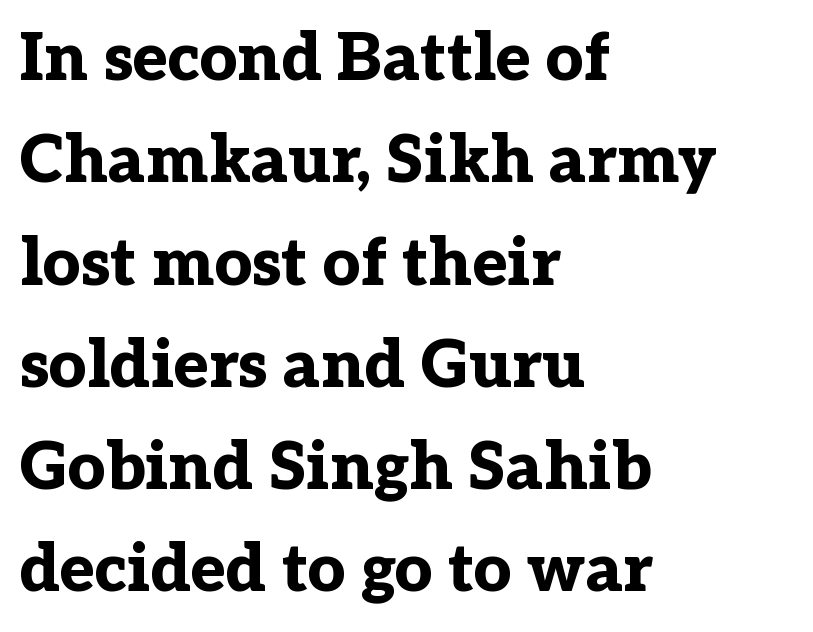
Spacing verdict: proportional, widths tailored to each character. Each word holds together tightly as a unit, with standard inter-letter gaps. Stroke thickness is high; the sample reads as a true bold. This sample keeps an unexceptional amount of space between lines. You can tell from the footed stems that serif type was used.
